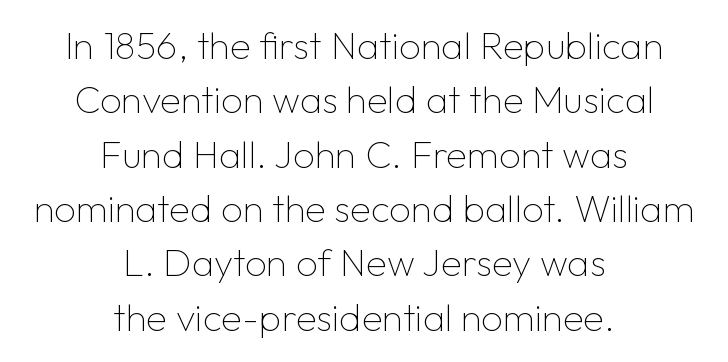
The image shows 38 px thin sans-serif type, upright; set centered, normal line spacing (1.43x), normal letter spacing, not underlined; low stroke contrast and a medium x-height.
